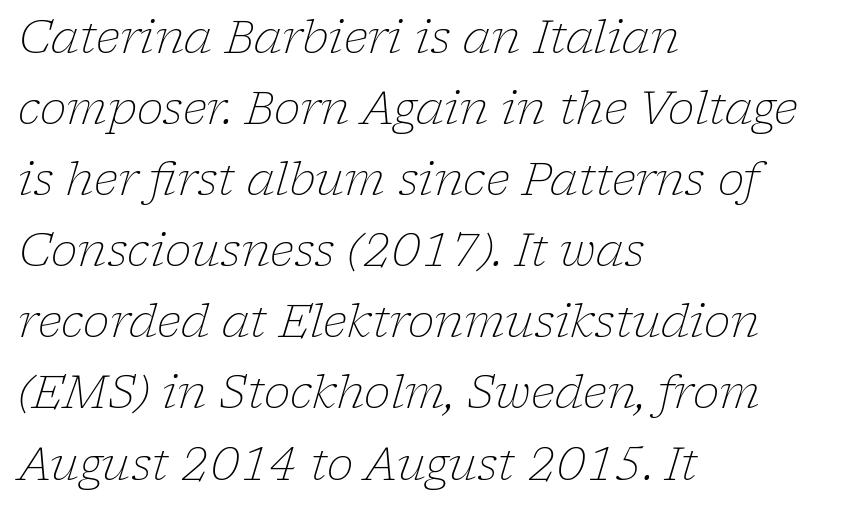
Short note: letters normally spaced. Little horizontal feet cap the strokes, marking this as serif type. The font is comparable to plain body text, perhaps lighter. The space between consecutive lines is moderate.
